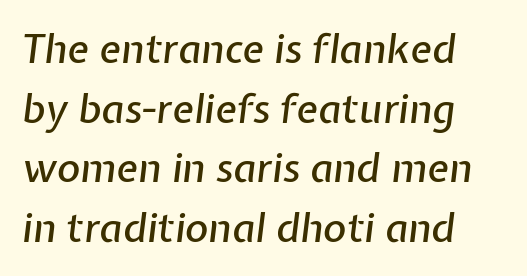
Nobody touched the tracking dial on this one. Plain, unruled lines of type. Regular leading. The face used here is proportionally spaced, like ordinary book or web type.
